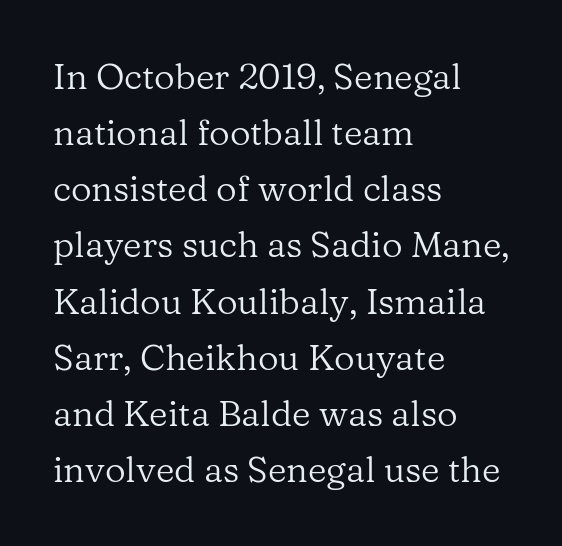
In terms of posture, this sample is upright. Default kerning and tracking; the words read as compact shapes. The space directly below the letters is spotless. You could not count columns in this text — the font is proportionally spaced. Weight: regular or lighter. These lines stack with their left ends in a neat column.
